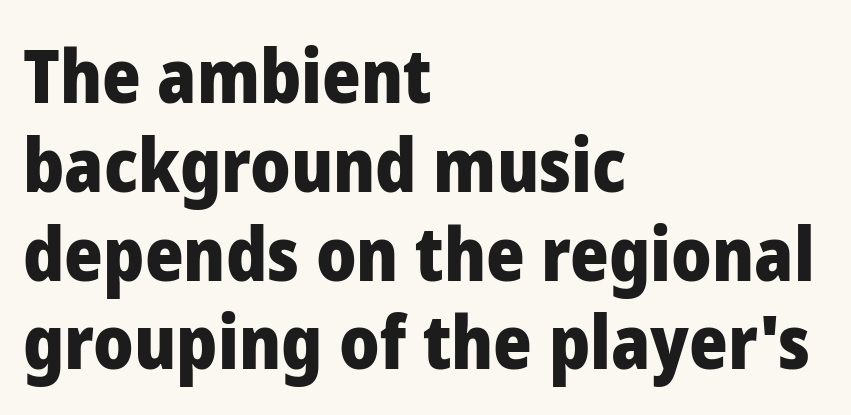
{"serif": "no", "italic": "no", "bold": "yes", "weight": "heavy", "width": "normal", "stroke_contrast": "low", "x_height": "medium", "monospaced": "no", "underline": "no", "align": "left", "line_spacing_ratio": 1.2, "letter_spacing": "normal", "letter_spacing_em": 0.0, "glyph_px": 74}
